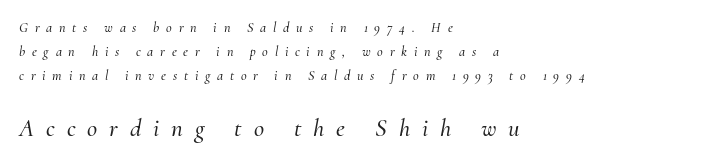
The image shows 25 px text type, italic (leaning right); set left-aligned, line spacing 1.73x, unusually wide letter spacing (+0.48 em), not underlined; the second (bottom) block is 1.79x larger.
